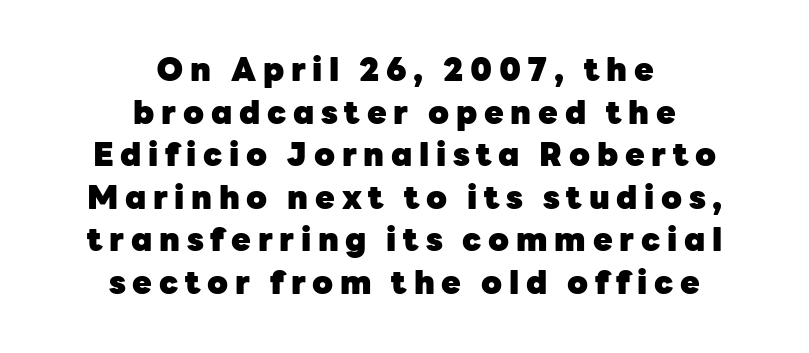
Q: Is the text bold? A: Yes.
Q: Is the text italic (slanted)? A: No, it is upright.
Q: Is the typeface a serif or a sans-serif typeface? A: Sans-serif.
Q: Is the text underlined? A: No.
Q: How is the paragraph aligned? A: Centered.
Q: Is the spacing between letters normal or unusually wide? A: Unusually wide.
Q: Is the spacing between lines tight, normal or loose? A: Normal.
Q: Width (condensed, normal, or wide)? A: Normal.
Q: Stroke contrast? A: Low.
Q: x-height? A: Medium.
Q: Monospaced? A: No.
